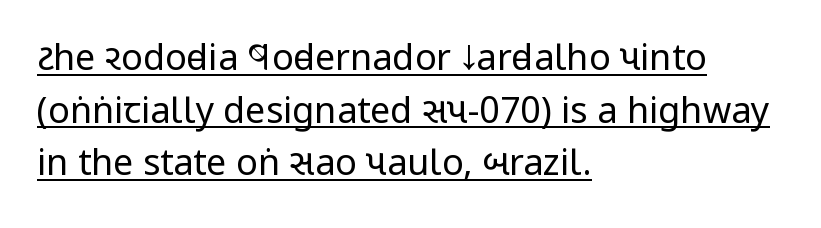
{"serif": "no", "italic": "no", "bold": "no", "weight": "regular", "width": "condensed", "stroke_contrast": "low", "x_height": "large", "monospaced": "no", "underline": "yes", "align": "left", "line_spacing": "normal", "line_spacing_ratio": 1.46, "letter_spacing": "normal", "letter_spacing_em": 0.0, "glyph_px": 36}
